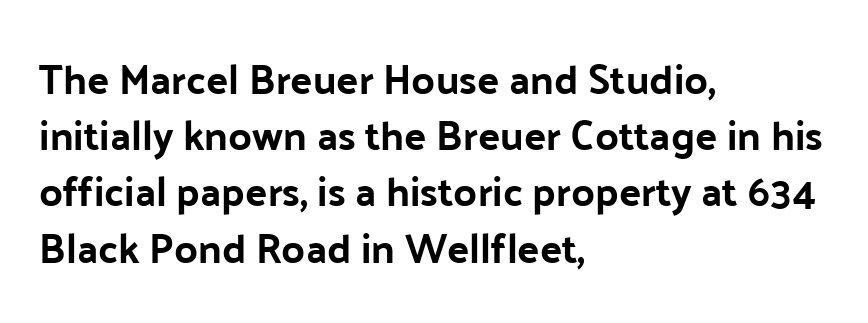
If you measured baseline to baseline, you'd find a middling distance. The line texture is even and compact thanks to regular tracking. Teacher's note: observe the even left margin — that is flush-left alignment. The sample has been set heavy, in full bold. The glyphs are unaccompanied by any horizontal stroke below them.
